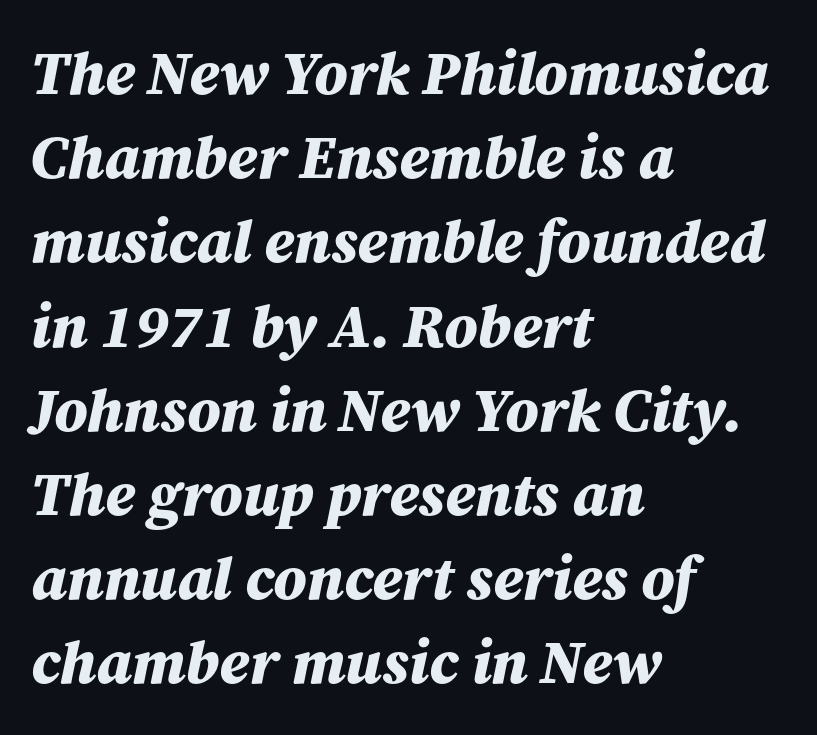
Q: Is the text bold? A: Yes.
Q: Is the text italic (slanted)? A: Yes, it leans right by about 12 degrees.
Q: Is the text underlined? A: No.
Q: How is the paragraph aligned? A: Left-aligned.
Q: Is the spacing between letters normal or unusually wide? A: Normal.
Q: Is the spacing between lines tight, normal or loose? A: Normal.
Q: Width (condensed, normal, or wide)? A: Normal.
Q: Stroke contrast? A: Medium.
Q: x-height? A: Medium.
Q: Monospaced? A: No.
